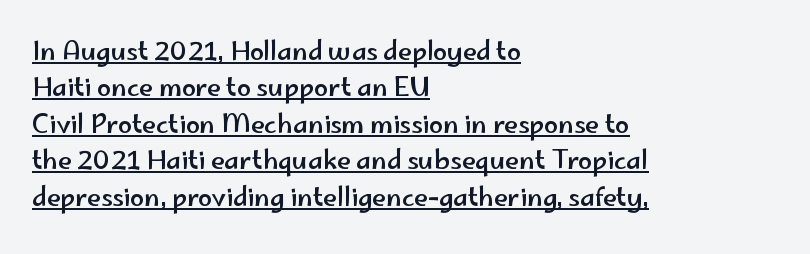
{"italic": "no", "underline": "yes", "align": "left", "line_spacing": "normal", "line_spacing_ratio": 1.46, "letter_spacing": "normal", "letter_spacing_em": 0.0, "glyph_px": 25}
